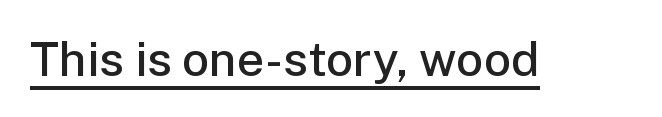
Q: Is the text bold? A: Semi-bold.
Q: Is the text italic (slanted)? A: No, it is upright.
Q: Is the typeface a serif or a sans-serif typeface? A: Sans-serif.
Q: Is the text underlined? A: Yes.
Q: Is the spacing between letters normal or unusually wide? A: Normal.
Q: Width (condensed, normal, or wide)? A: Normal.
Q: Stroke contrast? A: Low.
Q: x-height? A: Medium.
Q: Monospaced? A: No.
